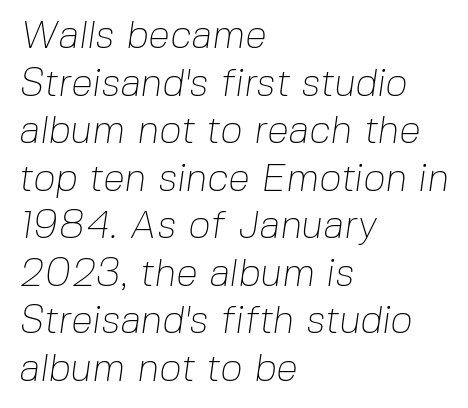
The image shows 39 px thin sans-serif type; set left-aligned, line spacing 1.22x, normal letter spacing, not underlined; low stroke contrast and a medium x-height.
